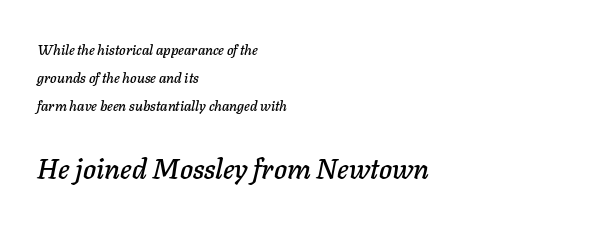
Size contrast runs from small at the top to large at the bottom. Words appear dense and cohesive because spacing is normal. Interline gaps are noticeably wide in this sample. Left-aligned paragraph, ragged on the right. The specimen reads as italic at a glance.
